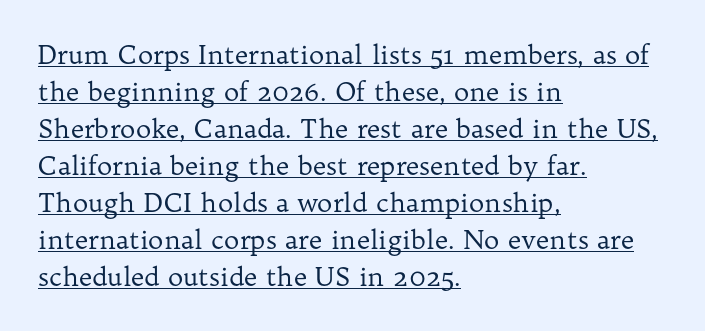
These lines were composed using upright roman letters. Check the space under the baseline: a stroke is drawn there. The line texture is even and compact thanks to regular tracking. In terms of leading, this rendering sits right in the middle. A classic flush-left, rag-right setting is used for this passage. These glyphs show unthickened strokes, regular width or finer.
